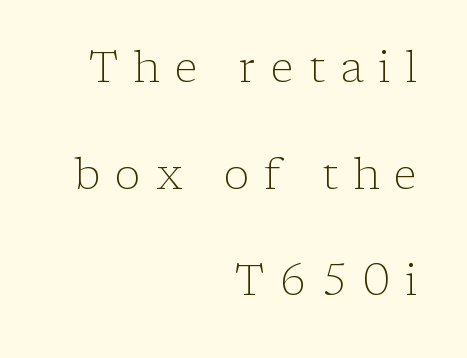
{"serif": "yes", "italic": "no", "bold": "no", "weight": "light", "width": "normal", "stroke_contrast": "low", "x_height": "medium", "monospaced": "no", "underline": "no", "align": "right", "line_spacing": "loose", "line_spacing_ratio": 2.48, "letter_spacing": "wide", "letter_spacing_em": 0.35, "glyph_px": 43}
